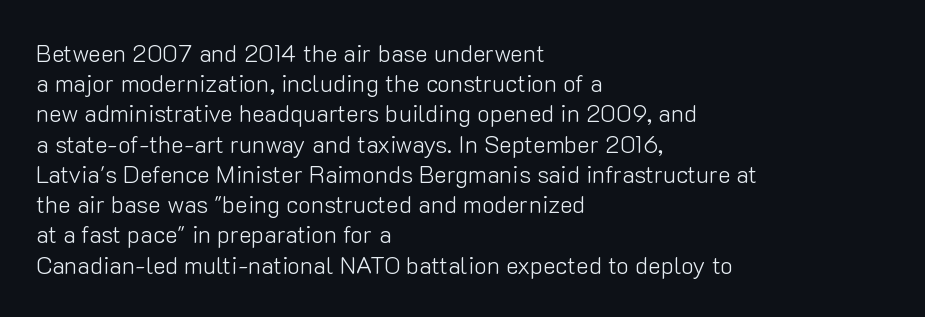
Q: Is the text bold? A: No.
Q: Is the text italic (slanted)? A: No, it is upright.
Q: Is the text underlined? A: No.
Q: How is the paragraph aligned? A: Left-aligned.
Q: Is the spacing between letters normal or unusually wide? A: Normal.
Q: Is the spacing between lines tight, normal or loose? A: Normal.
